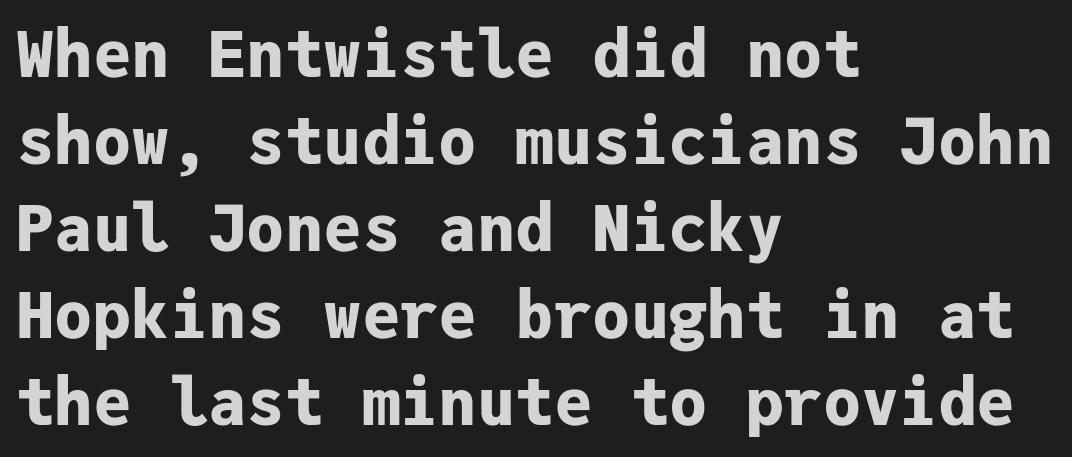
{"serif": "no", "italic": "no", "bold": "yes", "weight": "bold", "width": "normal", "stroke_contrast": "low", "x_height": "medium", "monospaced": "yes", "underline": "no", "align": "left", "line_spacing": "normal", "line_spacing_ratio": 1.36, "letter_spacing": "normal", "letter_spacing_em": 0.0, "glyph_px": 64}
